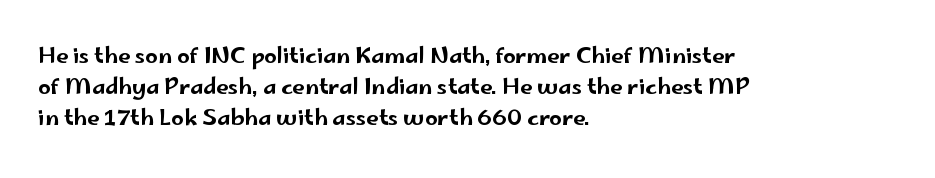
{"italic": "no", "underline": "no", "align": "left", "line_spacing": "normal", "line_spacing_ratio": 1.4, "letter_spacing": "normal", "letter_spacing_em": 0.0, "glyph_px": 22}
